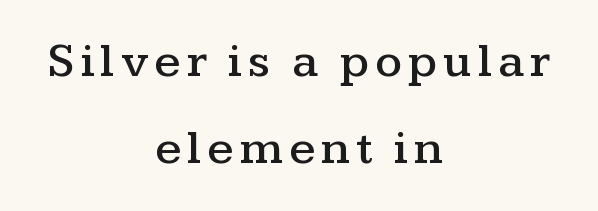
{"serif": "yes", "italic": "no", "width": "wide", "stroke_contrast": "medium", "x_height": "medium", "monospaced": "no", "underline": "no", "align": "center", "line_spacing_ratio": 1.81, "glyph_px": 48}
